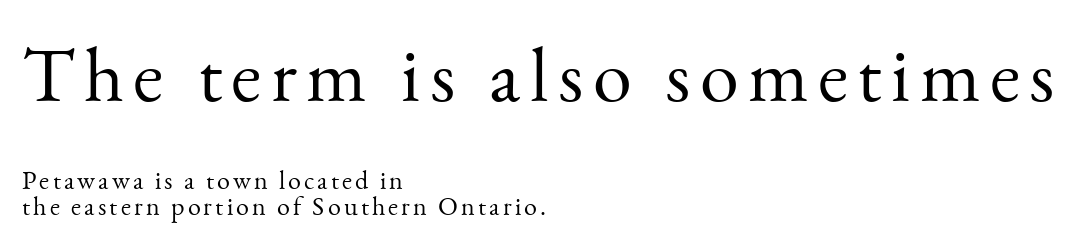
Q: Is the text bold? A: No.
Q: Is the text italic (slanted)? A: No, it is upright.
Q: Is the typeface a serif or a sans-serif typeface? A: Serif.
Q: Is the text underlined? A: No.
Q: How is the paragraph aligned? A: Left-aligned.
Q: Is the spacing between lines tight, normal or loose? A: Tight.
Q: Which block of text is set in a larger size, the first (top) or the second (bottom)? A: The first (top) one.
Q: Width (condensed, normal, or wide)? A: Normal.
Q: Stroke contrast? A: Medium.
Q: x-height? A: Small.
Q: Monospaced? A: No.
